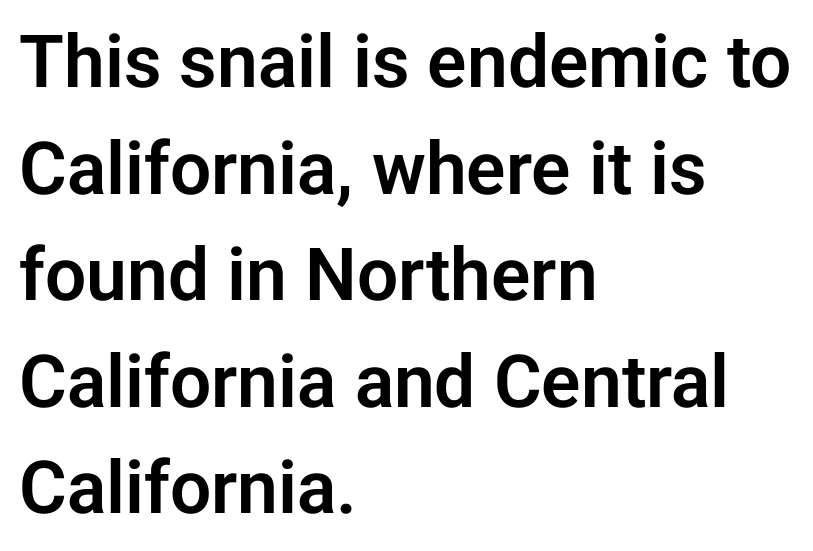
Q: Is the text italic (slanted)? A: No, it is upright.
Q: Is the typeface a serif or a sans-serif typeface? A: Sans-serif.
Q: Is the text underlined? A: No.
Q: How is the paragraph aligned? A: Left-aligned.
Q: Is the spacing between letters normal or unusually wide? A: Normal.
Q: Is the spacing between lines tight, normal or loose? A: Normal.
Q: Width (condensed, normal, or wide)? A: Normal.
Q: Stroke contrast? A: Low.
Q: x-height? A: Medium.
Q: Monospaced? A: No.
